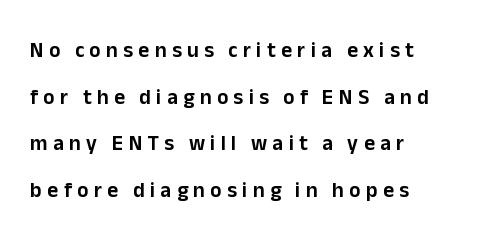
What's the leading like? Stretched, with rows far apart. The typography opts for an upright posture over an oblique one. This rendering uses left alignment, leaving the right contour irregular. The type is letterspaced generously, with wide tracking. Underline: absent.
